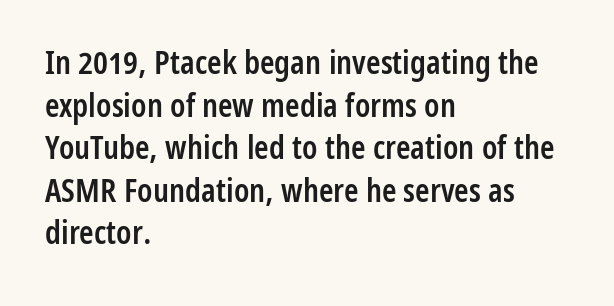
{"serif": "no", "italic": "no", "bold": "semi", "weight": "semibold", "width": "condensed", "stroke_contrast": "low", "x_height": "medium", "monospaced": "no", "underline": "no", "align": "left", "line_spacing": "normal", "line_spacing_ratio": 1.29, "letter_spacing": "normal", "letter_spacing_em": 0.0, "glyph_px": 33}
